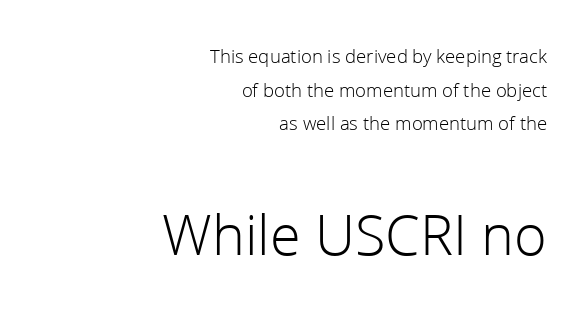
Q: Is the text bold? A: No.
Q: Is the text italic (slanted)? A: No, it is upright.
Q: Is the typeface a serif or a sans-serif typeface? A: Sans-serif.
Q: Is the text underlined? A: No.
Q: How is the paragraph aligned? A: Right-aligned.
Q: Is the spacing between letters normal or unusually wide? A: Normal.
Q: Is the spacing between lines tight, normal or loose? A: Normal.
Q: Which block of text is set in a larger size, the first (top) or the second (bottom)? A: The second (bottom) one.
Q: Width (condensed, normal, or wide)? A: Normal.
Q: Stroke contrast? A: Low.
Q: x-height? A: Medium.
Q: Monospaced? A: No.
